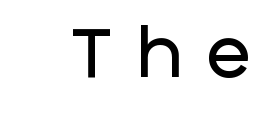
The image shows 68 px sans-serif type, upright; set unusually wide letter spacing (+0.36 em), not underlined; low stroke contrast and a large x-height.
